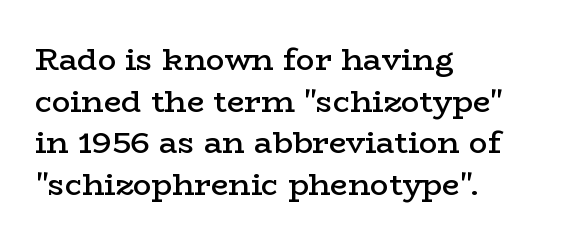
{"serif": "yes", "italic": "no", "bold": "semi", "weight": "semibold", "width": "wide", "stroke_contrast": "low", "x_height": "medium", "monospaced": "no", "underline": "no", "align": "left", "line_spacing": "normal", "line_spacing_ratio": 1.34, "letter_spacing": "normal", "letter_spacing_em": 0.0, "glyph_px": 31}
